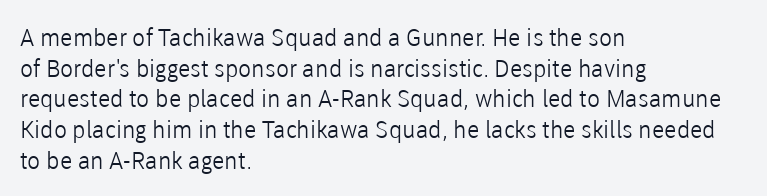
{"italic": "no", "bold": "no", "underline": "no", "align": "left", "line_spacing": "normal", "line_spacing_ratio": 1.28, "letter_spacing": "normal", "letter_spacing_em": 0.0, "glyph_px": 24}
